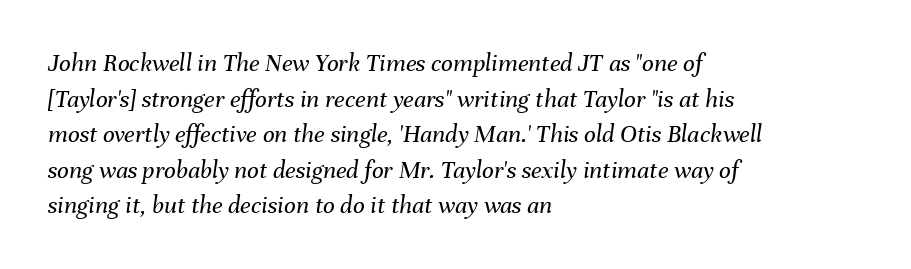
The image shows 26 px text type, italic (leaning right); set left-aligned, normal line spacing (1.37x), normal letter spacing, not underlined.
